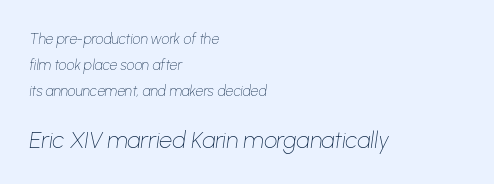
The lettering tilts uniformly, giving the passage an italic look. Descenders hang freely into open space. In this sample the second text group is rendered at the bigger scale. Compared with a typical body face, this is equally light or lighter still. The typesetter chose a ragged-right arrangement here.
